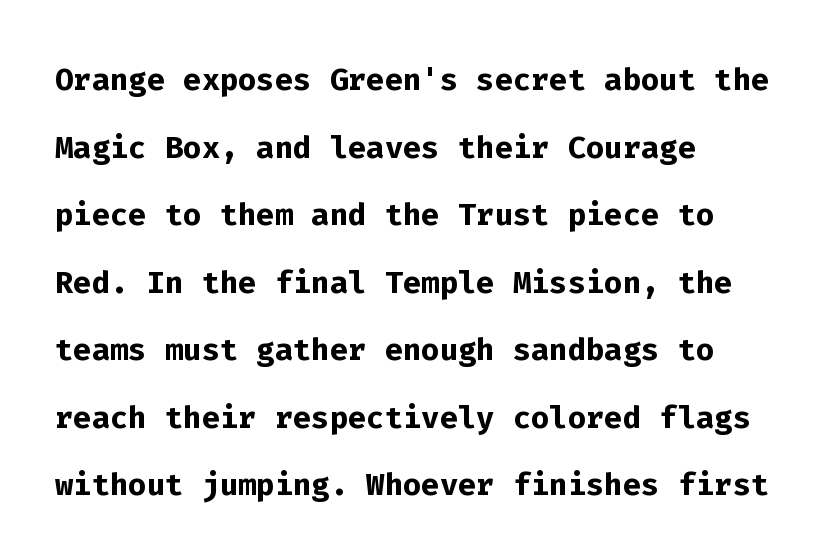
Q: Is the text bold? A: Yes.
Q: Is the text italic (slanted)? A: No, it is upright.
Q: Is the typeface a serif or a sans-serif typeface? A: Sans-serif.
Q: Is the text underlined? A: No.
Q: How is the paragraph aligned? A: Left-aligned.
Q: Is the spacing between letters normal or unusually wide? A: Normal.
Q: Is the spacing between lines tight, normal or loose? A: Normal.
Q: Width (condensed, normal, or wide)? A: Normal.
Q: Stroke contrast? A: Low.
Q: x-height? A: Medium.
Q: Monospaced? A: Yes.
